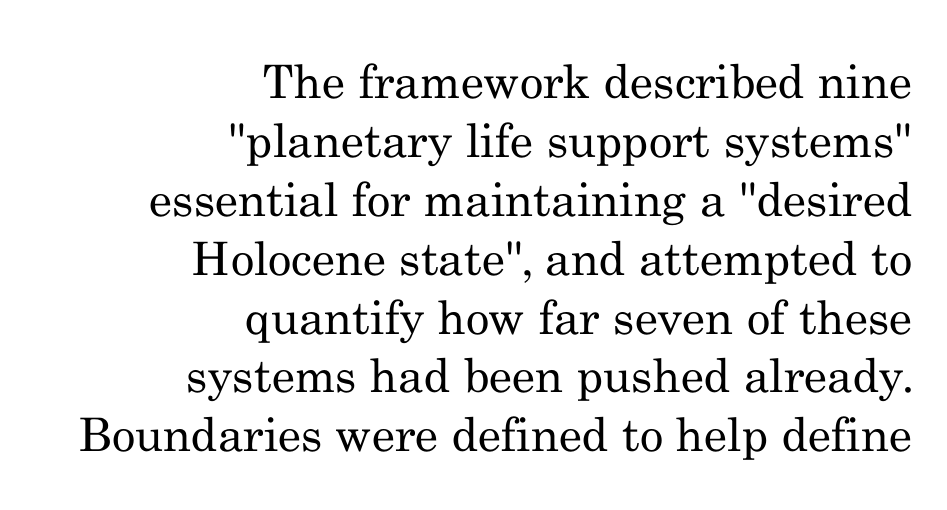
The image shows 46 px regular-weight serif type, upright; set right-aligned, normal line spacing (1.28x), normal letter spacing, not underlined; medium stroke contrast and a small x-height.
